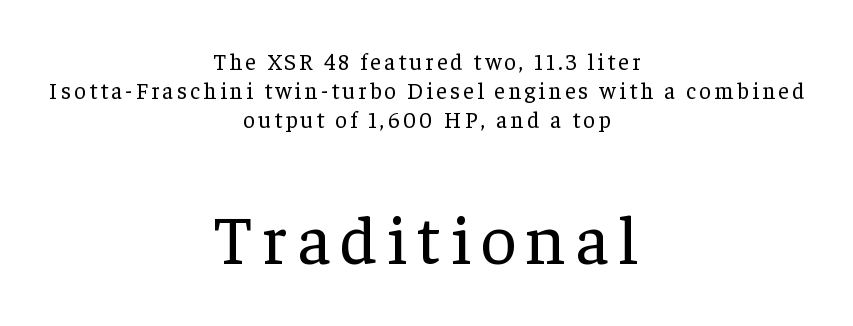
The foot of each line stays bare and open. These lines stack symmetrically, like a column narrowing and widening about its center. Stems and bowls with no extra thickness — not bold. Proportional: the letters do not fall into vertical columns. Does the type have serifs? Yes, each stem ends in a small foot.
